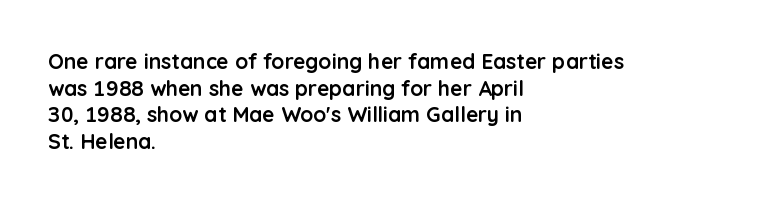
Honestly, the row spacing looks completely unremarkable. Posture: upright roman. Plenty of ink on the page — the face is bold. Typeset ragged right — the left edge is the straight one.
